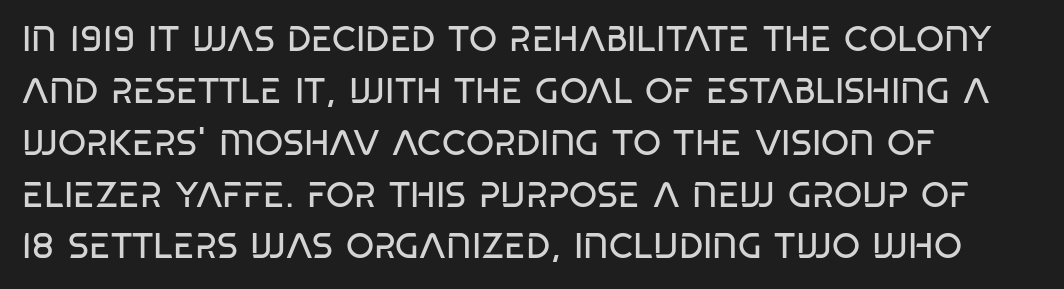
Q: Is the text bold? A: No.
Q: Is the typeface a serif or a sans-serif typeface? A: Sans-serif.
Q: Is the text underlined? A: No.
Q: How is the paragraph aligned? A: Left-aligned.
Q: Is the spacing between letters normal or unusually wide? A: Normal.
Q: Is the spacing between lines tight, normal or loose? A: Normal.
Q: Width (condensed, normal, or wide)? A: Condensed.
Q: Stroke contrast? A: Low.
Q: x-height? A: Large.
Q: Monospaced? A: No.
